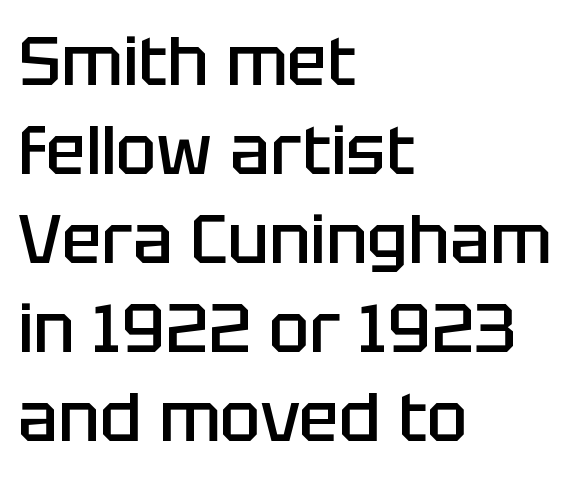
{"serif": "no", "italic": "no", "bold": "semi", "weight": "semibold", "width": "normal", "stroke_contrast": "low", "x_height": "large", "monospaced": "no", "underline": "no", "align": "left", "line_spacing": "normal", "line_spacing_ratio": 1.33, "letter_spacing": "normal", "letter_spacing_em": 0.0, "glyph_px": 67}
